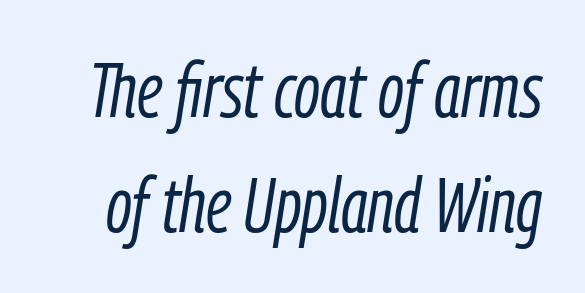
{"italic": "yes", "lean": "right", "slant_degrees": 9, "bold": "no", "weight": "light", "width": "condensed", "stroke_contrast": "low", "x_height": "medium", "monospaced": "no", "underline": "no", "line_spacing": "normal", "line_spacing_ratio": 1.51, "letter_spacing": "normal", "letter_spacing_em": 0.0, "glyph_px": 76}
